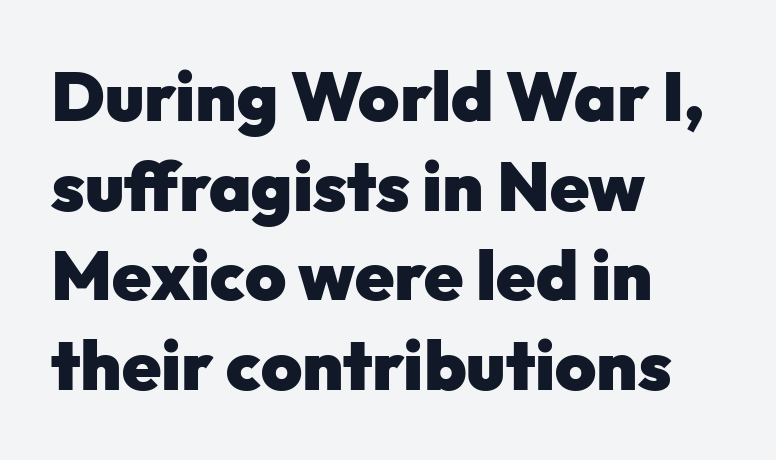
The passage shown is typeset with a sans-serif family. Notice how descenders clear the ascenders below comfortably — that's standard leading. Reading down the block, your eye returns to a fixed left position each line. The space directly below the letters is spotless. Spacing verdict: proportional, widths tailored to each character. Short note: letters normally spaced.
